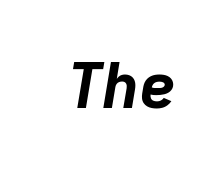
The image shows 63 px bold type, italic (leaning right); set normal letter spacing, not underlined; low stroke contrast and a medium x-height.
